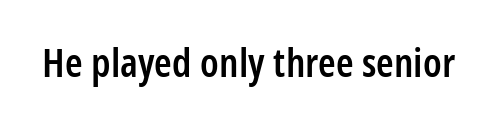
Q: Is the text bold? A: Semi-bold.
Q: Is the text italic (slanted)? A: No, it is upright.
Q: Is the typeface a serif or a sans-serif typeface? A: Sans-serif.
Q: Is the text underlined? A: No.
Q: Is the spacing between letters normal or unusually wide? A: Normal.
Q: Width (condensed, normal, or wide)? A: Condensed.
Q: Stroke contrast? A: Low.
Q: x-height? A: Medium.
Q: Monospaced? A: No.
